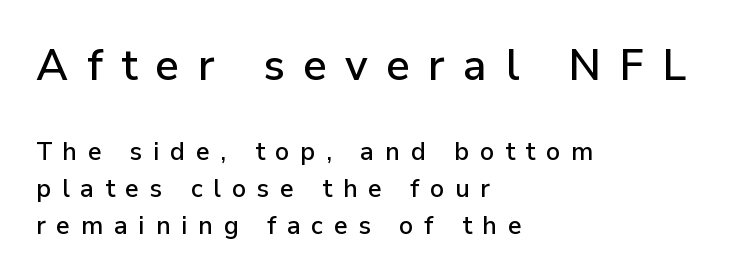
Q: Is the text italic (slanted)? A: No, it is upright.
Q: Is the typeface a serif or a sans-serif typeface? A: Sans-serif.
Q: Is the text underlined? A: No.
Q: How is the paragraph aligned? A: Left-aligned.
Q: Is the spacing between letters normal or unusually wide? A: Unusually wide.
Q: Is the spacing between lines tight, normal or loose? A: Normal.
Q: Which block of text is set in a larger size, the first (top) or the second (bottom)? A: The first (top) one.
Q: Width (condensed, normal, or wide)? A: Normal.
Q: Stroke contrast? A: Low.
Q: x-height? A: Medium.
Q: Monospaced? A: No.
